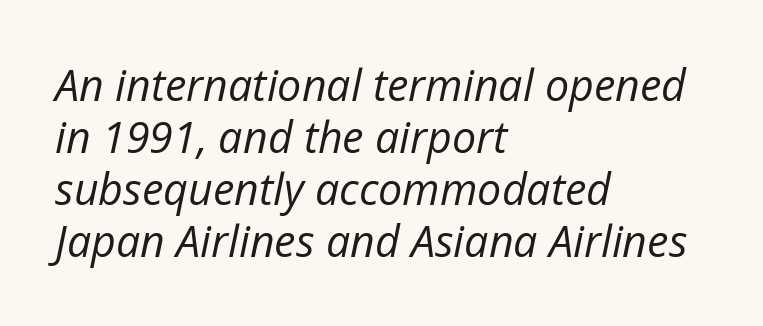
Q: Is the text bold? A: No.
Q: Is the text italic (slanted)? A: Yes, it leans right by about 12 degrees.
Q: Is the text underlined? A: No.
Q: How is the paragraph aligned? A: Left-aligned.
Q: Is the spacing between letters normal or unusually wide? A: Normal.
Q: Width (condensed, normal, or wide)? A: Normal.
Q: Stroke contrast? A: Low.
Q: x-height? A: Medium.
Q: Monospaced? A: No.
